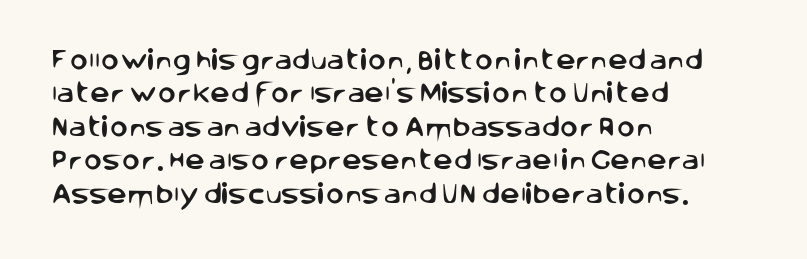
Regarding leading, the lines here are spaced in the standard way. The typography opts for an upright posture over an oblique one. Caption: multi-line text, flush left, ragged right. Nothing unusual about the tracking: characters are spaced as the font intends.
